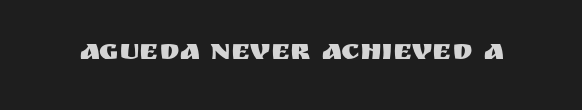
{"serif": "no", "italic": "no", "width": "normal", "stroke_contrast": "medium", "x_height": "large", "monospaced": "no", "underline": "no", "letter_spacing": "normal", "letter_spacing_em": 0.0, "glyph_px": 29}
